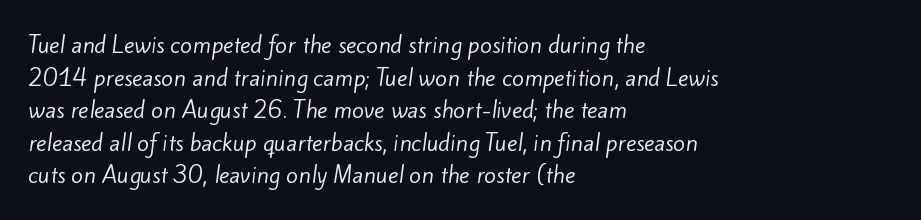
Q: Is the text bold? A: No.
Q: Is the text underlined? A: No.
Q: How is the paragraph aligned? A: Left-aligned.
Q: Is the spacing between letters normal or unusually wide? A: Normal.
Q: Is the spacing between lines tight, normal or loose? A: Normal.
